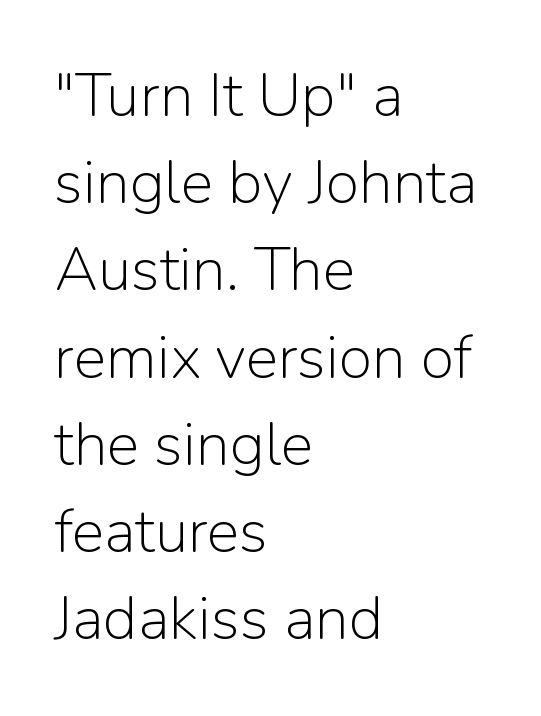
Q: Is the text bold? A: No.
Q: Is the text italic (slanted)? A: No, it is upright.
Q: Is the typeface a serif or a sans-serif typeface? A: Sans-serif.
Q: Is the text underlined? A: No.
Q: How is the paragraph aligned? A: Left-aligned.
Q: Is the spacing between letters normal or unusually wide? A: Normal.
Q: Is the spacing between lines tight, normal or loose? A: Normal.
Q: Width (condensed, normal, or wide)? A: Normal.
Q: Stroke contrast? A: Low.
Q: x-height? A: Medium.
Q: Monospaced? A: No.
